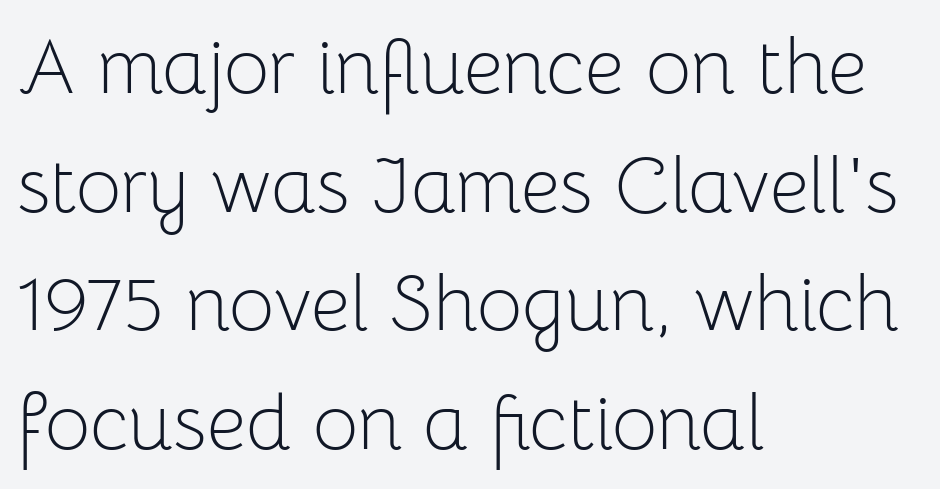
The image shows 78 px light sans-serif type, upright; set left-aligned, normal line spacing (1.52x), normal letter spacing, not underlined; low stroke contrast and a medium x-height.
